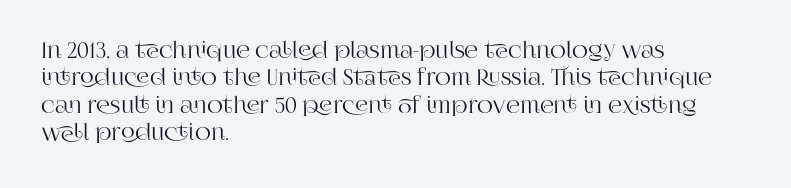
Letter spacing: default. Words float on clear page, feet unadorned. Every stem runs plumb, perpendicular to the baseline. Is there much room between lines? A standard amount, neither cramped nor airy. Reading down the block, your eye returns to a fixed left position each line.
